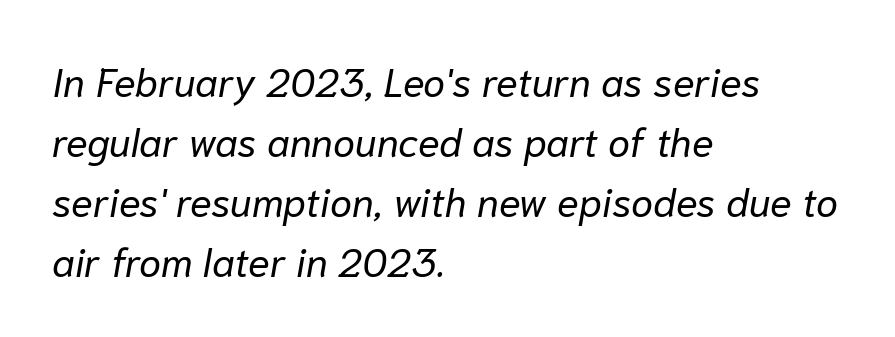
No extra tracking has been applied to these lines. The passage shown stacks its lines at a standard gap. Unbolded letterforms with no extra heft. Honestly, there is no underline to notice here at all.
